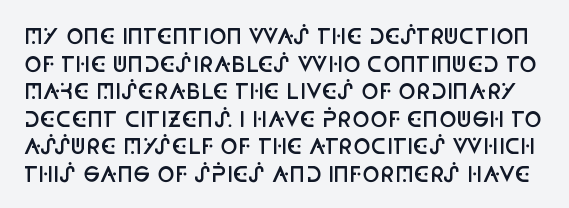
A bit beefed up — I'd call it semibold rather than bold. Notice how the stems are strictly vertical — no italics here. Is the letter spacing exaggerated? No — it looks like the ordinary default. Evenly set lines give the paragraph a standard silhouette. The strip under each line holds only bare page.
